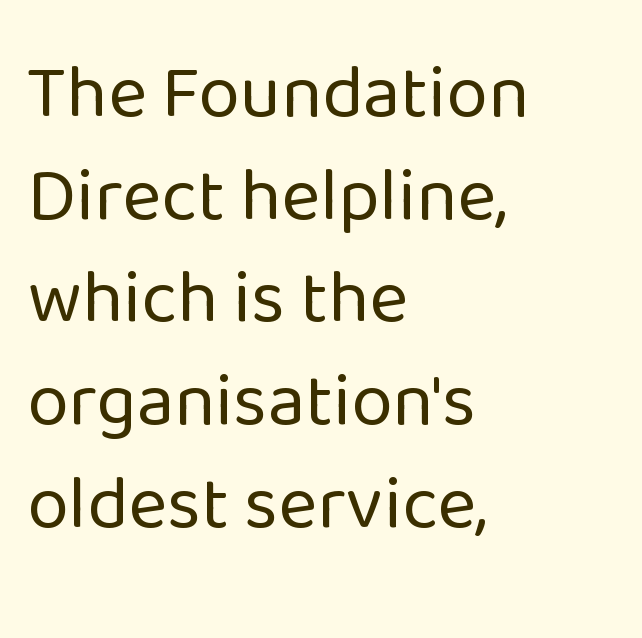
Q: Is the text bold? A: No.
Q: Is the text italic (slanted)? A: No, it is upright.
Q: Is the typeface a serif or a sans-serif typeface? A: Sans-serif.
Q: Is the text underlined? A: No.
Q: How is the paragraph aligned? A: Left-aligned.
Q: Is the spacing between letters normal or unusually wide? A: Normal.
Q: Is the spacing between lines tight, normal or loose? A: Normal.
Q: Width (condensed, normal, or wide)? A: Normal.
Q: Stroke contrast? A: Low.
Q: x-height? A: Medium.
Q: Monospaced? A: No.
